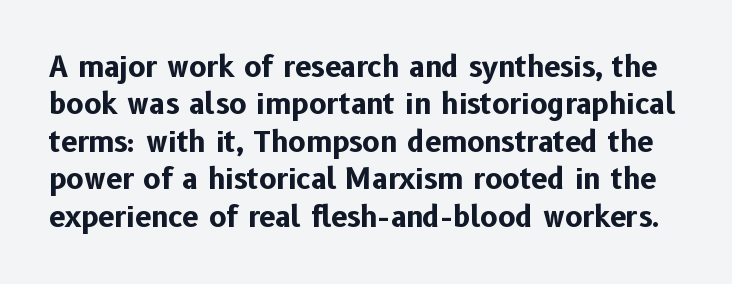
Q: Is the text bold? A: Yes.
Q: Is the text italic (slanted)? A: No, it is upright.
Q: Is the typeface a serif or a sans-serif typeface? A: Sans-serif.
Q: Is the text underlined? A: No.
Q: Is the spacing between letters normal or unusually wide? A: Normal.
Q: Is the spacing between lines tight, normal or loose? A: Normal.
Q: Width (condensed, normal, or wide)? A: Normal.
Q: Stroke contrast? A: Low.
Q: x-height? A: Medium.
Q: Monospaced? A: No.
